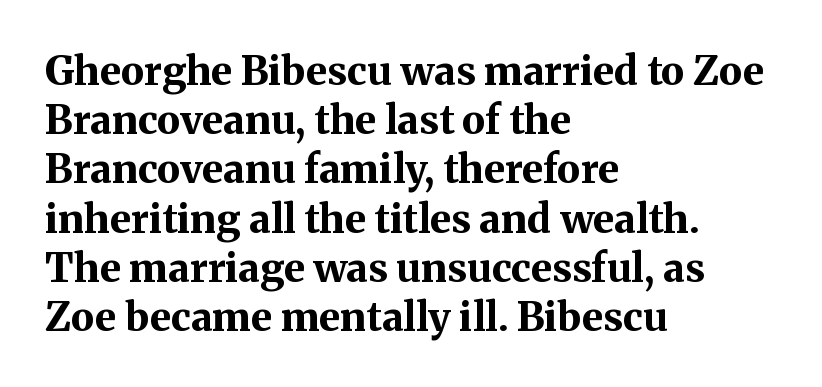
Q: Is the text bold? A: Yes.
Q: Is the text italic (slanted)? A: No, it is upright.
Q: Is the typeface a serif or a sans-serif typeface? A: Serif.
Q: Is the text underlined? A: No.
Q: How is the paragraph aligned? A: Left-aligned.
Q: Is the spacing between letters normal or unusually wide? A: Normal.
Q: Width (condensed, normal, or wide)? A: Normal.
Q: Stroke contrast? A: Medium.
Q: x-height? A: Medium.
Q: Monospaced? A: No.
